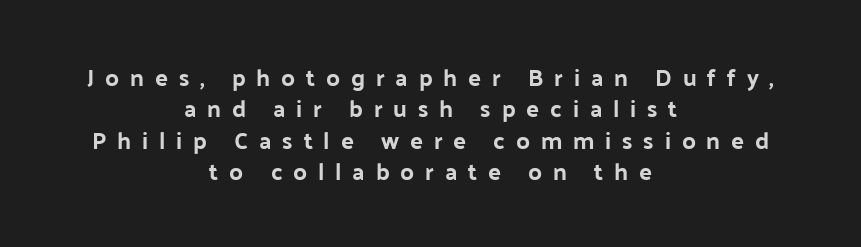
Bare-footed words on every line. The block of text has a typical density, with ordinary space between rows. Do the letters lean? They stand straight. One-word summary of the alignment: center. You could only call the tracking loose — the letters float apart.
